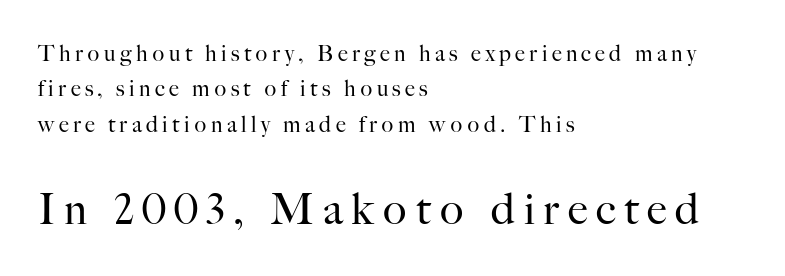
{"serif": "yes", "italic": "no", "bold": "no", "weight": "regular", "width": "normal", "stroke_contrast": "high", "x_height": "small", "monospaced": "no", "underline": "no", "align": "left", "line_spacing": "normal", "line_spacing_ratio": 1.61, "letter_spacing": "wide", "letter_spacing_em": 0.2, "larger_block": "second", "size_ratio": 2.0, "glyph_px": 44}
